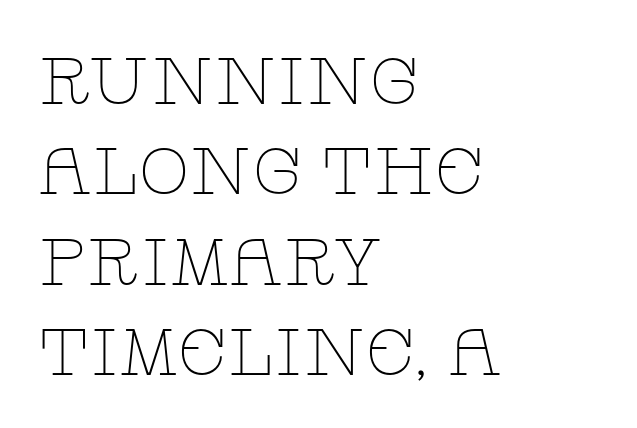
Summary of weight: not heavy and not bold. Between one letter and the next there's only the usual sliver of space. The zone under the glyphs is completely vacant. A typesetter would label this face a serif.
